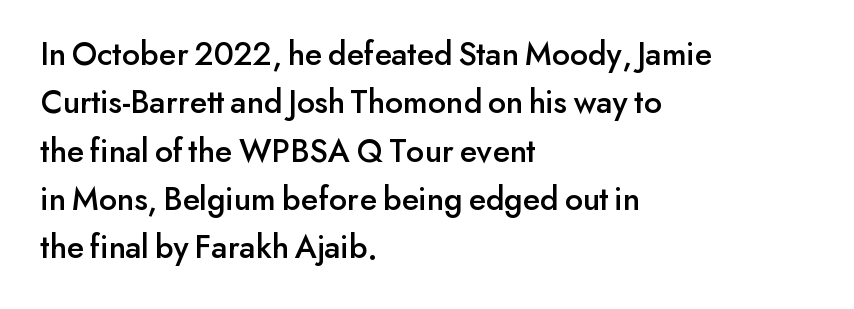
The image shows 34 px sans-serif type, upright; set left-aligned, normal line spacing (1.42x), normal letter spacing, not underlined; low stroke contrast and a small x-height.
